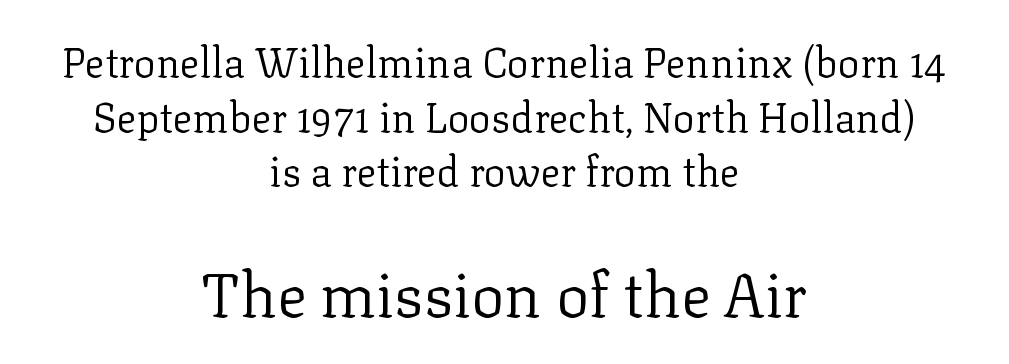
The rendering shows small feet on the letterforms — a serif design. The letterforms sit shoulder to shoulder at normal distance. Whoever set this chose a conventional vertical rhythm. Proportional: the letters do not fall into vertical columns.
